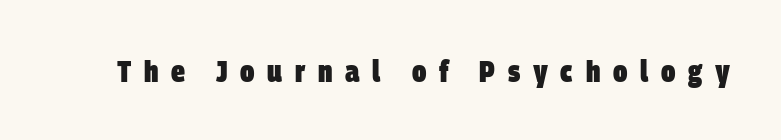
The image shows 31 px heavy, condensed sans-serif type; set unusually wide letter spacing (+0.41 em), not underlined; low stroke contrast and a large x-height.
